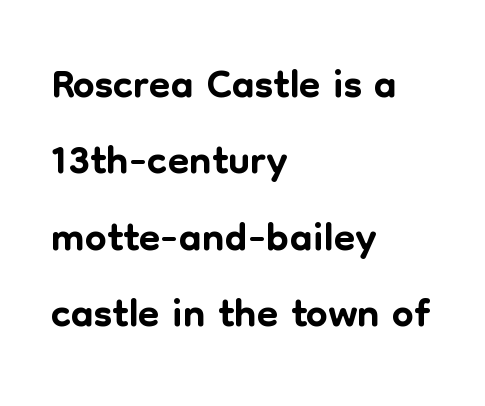
Q: Is the text italic (slanted)? A: No, it is upright.
Q: Is the typeface a serif or a sans-serif typeface? A: Sans-serif.
Q: Is the text underlined? A: No.
Q: How is the paragraph aligned? A: Left-aligned.
Q: Is the spacing between letters normal or unusually wide? A: Normal.
Q: Width (condensed, normal, or wide)? A: Normal.
Q: Stroke contrast? A: Low.
Q: x-height? A: Medium.
Q: Monospaced? A: No.
